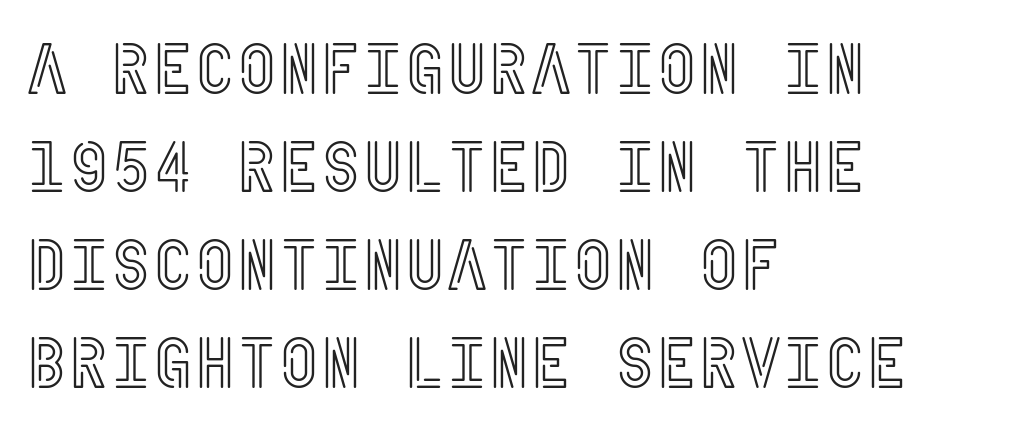
{"italic": "no", "width": "condensed", "x_height": "large", "underline": "no", "align": "left", "line_spacing": "normal", "line_spacing_ratio": 1.36, "letter_spacing": "normal", "letter_spacing_em": 0.0, "glyph_px": 72}
